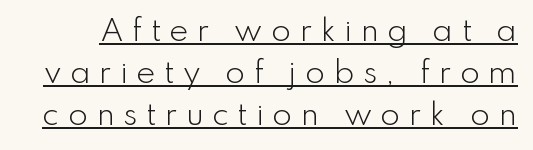
Do the characters align in a grid? No, the font is proportional. The string is rendered with underlining switched on. The tracking reads as deliberately expanded to a designer's eye. A quiet, ordinary-to-light weight characterises the typeface.
